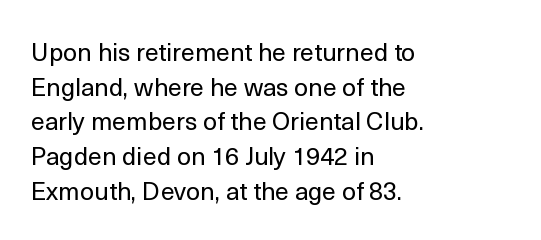
The letters stand straight up with perfectly vertical stems. The typesetter chose a ragged-right arrangement here. What's the leading like? Ordinary, nothing unusual. Nothing unusual about the tracking: characters are spaced as the font intends. Is the stroke heavy? The answer is a plain regular-or-lighter.
